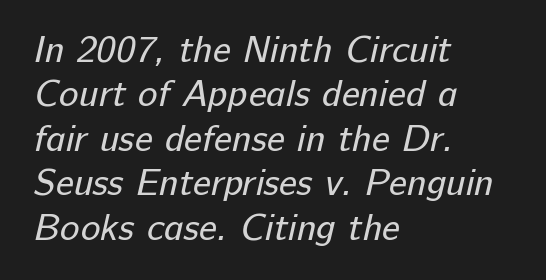
{"serif": "no", "bold": "no", "weight": "regular", "width": "normal", "stroke_contrast": "low", "x_height": "medium", "monospaced": "no", "underline": "no", "align": "left", "line_spacing_ratio": 1.2, "letter_spacing": "normal", "letter_spacing_em": 0.0, "glyph_px": 37}
